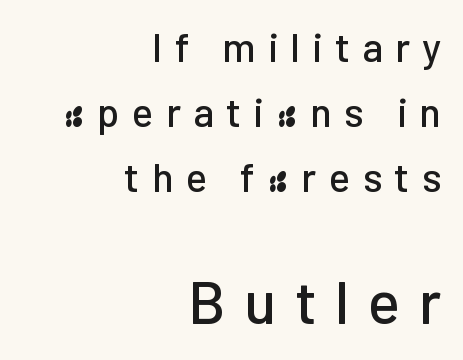
Unlike a traditional serif, this face leaves its strokes unadorned. Nope, not italic — everything's standing straight. Only glyphs here, with clear space below each row. Compared with typical paragraphs, the rows here are spaced about the same.
